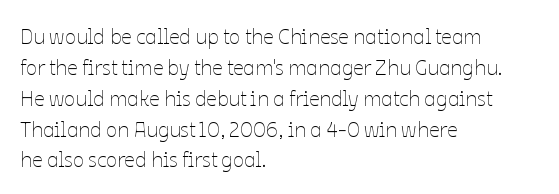
Q: Is the text bold? A: No.
Q: Is the text italic (slanted)? A: No, it is upright.
Q: Is the text underlined? A: No.
Q: How is the paragraph aligned? A: Left-aligned.
Q: Is the spacing between letters normal or unusually wide? A: Normal.
Q: Is the spacing between lines tight, normal or loose? A: Normal.
